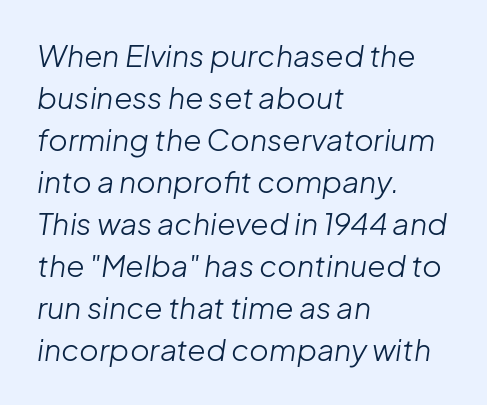
Summary of weight: not heavy and not bold. The passage shown stacks its lines at a standard gap. Underlining? Definitely not there. The letters advance in unequal steps, a hallmark of proportional type. Tracking here is standard; glyphs follow each other at the usual distance.
